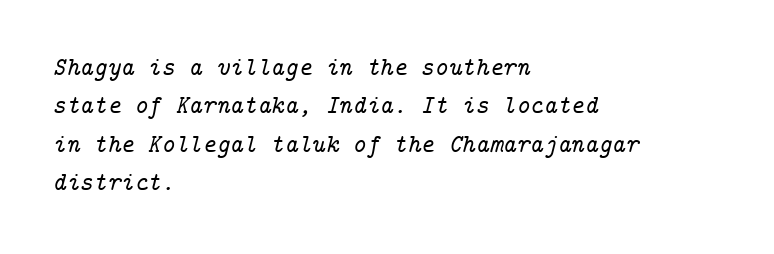
The image shows 26 px text type, italic (leaning right); set left-aligned, normal line spacing (1.48x), normal letter spacing, not underlined.
